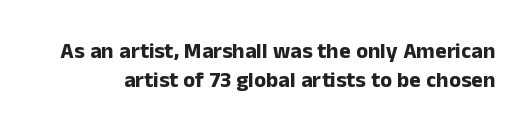
Q: Is the text bold? A: Yes.
Q: Is the text italic (slanted)? A: No, it is upright.
Q: Is the text underlined? A: No.
Q: Is the spacing between letters normal or unusually wide? A: Normal.
Q: Is the spacing between lines tight, normal or loose? A: Normal.
